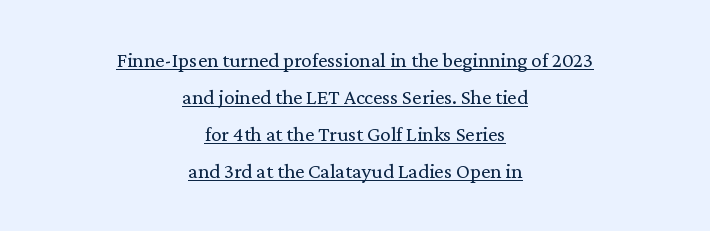
{"italic": "no", "bold": "no", "underline": "yes", "align": "center", "line_spacing_ratio": 1.76, "letter_spacing": "normal", "letter_spacing_em": 0.0, "glyph_px": 21}
